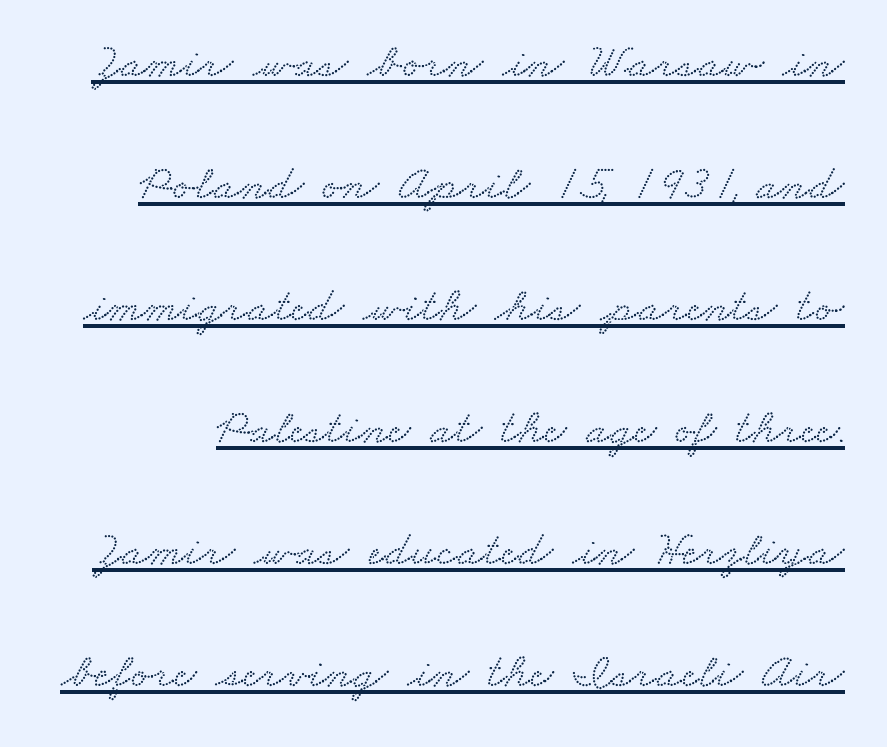
Q: Is the typeface a serif or a sans-serif typeface? A: Serif.
Q: Is the text underlined? A: Yes.
Q: Is the spacing between letters normal or unusually wide? A: Normal.
Q: Is the spacing between lines tight, normal or loose? A: Loose.
Q: Width (condensed, normal, or wide)? A: Wide.
Q: Stroke contrast? A: Low.
Q: x-height? A: Small.
Q: Monospaced? A: No.
